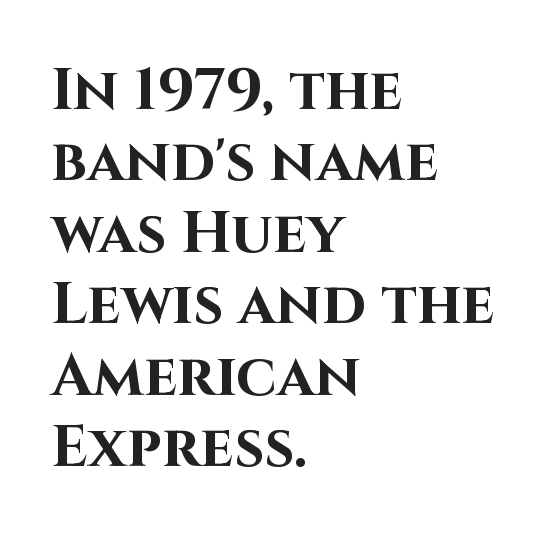
Strokes here are thick enough to call this a true bold. Proportional: the letters do not fall into vertical columns. The letters stand upright; this is a roman face. Type style note: lacks serifs. Where is the straight margin? On the left. The specimen omits any rule beneath the text block's lines.
